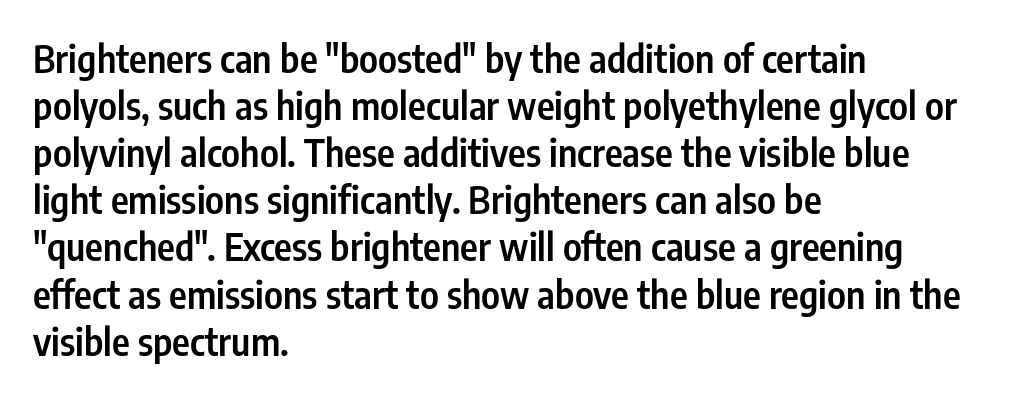
{"serif": "no", "italic": "no", "bold": "semi", "weight": "semibold", "width": "condensed", "stroke_contrast": "low", "x_height": "medium", "monospaced": "no", "underline": "no", "align": "left", "line_spacing_ratio": 1.24, "letter_spacing": "normal", "letter_spacing_em": 0.0, "glyph_px": 38}
